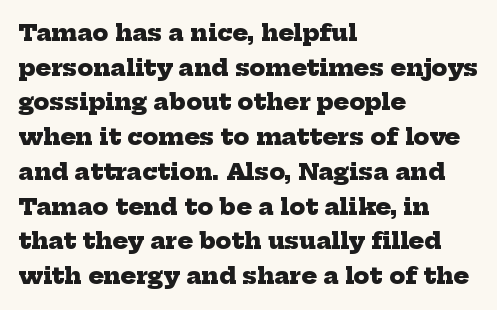
{"bold": "yes", "underline": "no", "align": "left", "line_spacing": "normal", "line_spacing_ratio": 1.51, "letter_spacing": "normal", "letter_spacing_em": 0.0, "glyph_px": 23}
